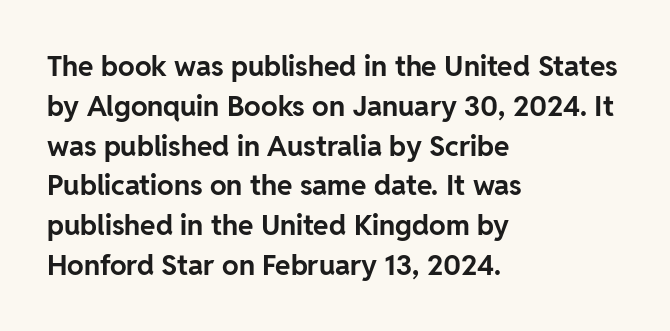
Q: Is the text bold? A: Yes.
Q: Is the text italic (slanted)? A: No, it is upright.
Q: Is the typeface a serif or a sans-serif typeface? A: Sans-serif.
Q: Is the text underlined? A: No.
Q: How is the paragraph aligned? A: Left-aligned.
Q: Is the spacing between letters normal or unusually wide? A: Normal.
Q: Is the spacing between lines tight, normal or loose? A: Normal.
Q: Width (condensed, normal, or wide)? A: Normal.
Q: Stroke contrast? A: Low.
Q: x-height? A: Medium.
Q: Monospaced? A: No.
